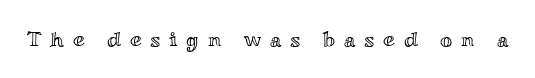
{"italic": "no", "underline": "no", "letter_spacing": "wide", "letter_spacing_em": 0.42, "glyph_px": 21}
